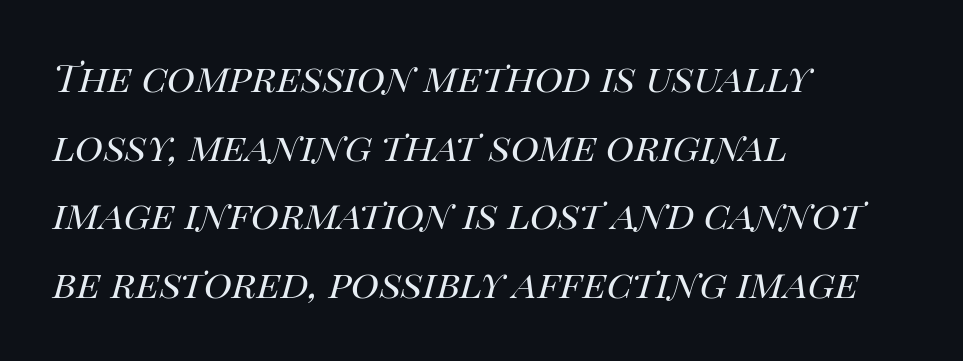
The weight would be labelled regular, book, light, or lighter still. Horizontal bands of white between lines are of average thickness. You could not count columns in this text — the font is proportionally spaced. This sample is left-justified, so line endings fall wherever the words run out.
